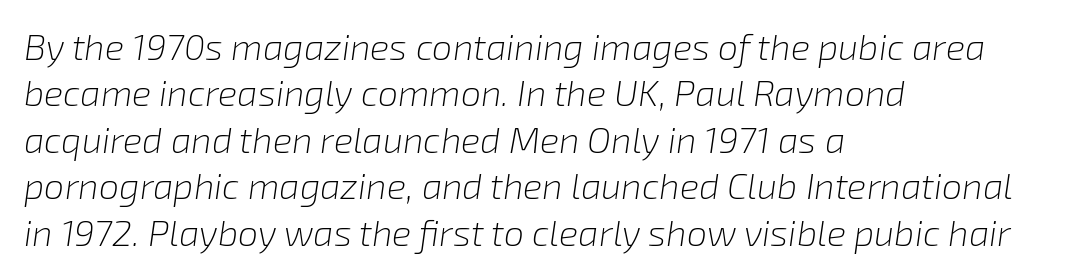
{"italic": "yes", "lean": "right", "slant_degrees": 8, "bold": "no", "weight": "light", "width": "normal", "stroke_contrast": "low", "x_height": "medium", "monospaced": "no", "underline": "no", "align": "left", "line_spacing": "normal", "line_spacing_ratio": 1.29, "letter_spacing": "normal", "letter_spacing_em": 0.0, "glyph_px": 36}
